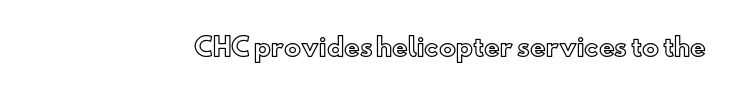
Q: Is the text italic (slanted)? A: No, it is upright.
Q: Is the text underlined? A: No.
Q: Is the spacing between letters normal or unusually wide? A: Normal.
